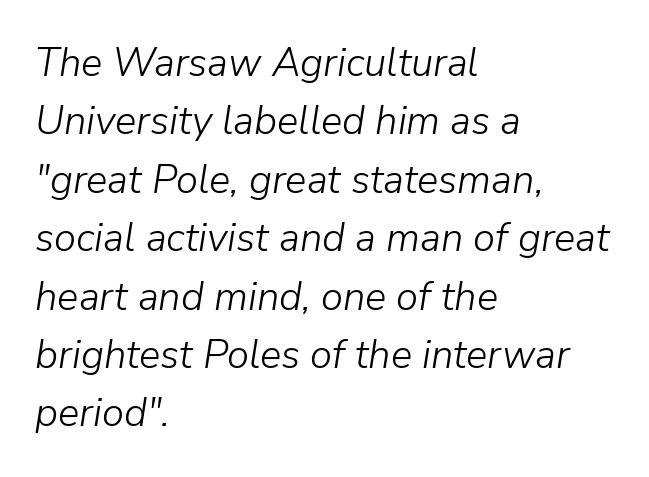
The image shows 40 px light type, italic (leaning right); set left-aligned, normal line spacing (1.46x), normal letter spacing, not underlined; low stroke contrast and a medium x-height.
